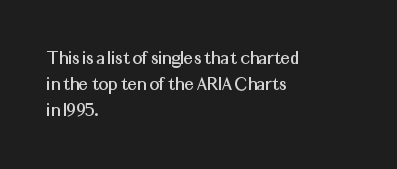
The image shows 21 px text type, upright; set left-aligned, line spacing 1.24x, normal letter spacing, not underlined.
